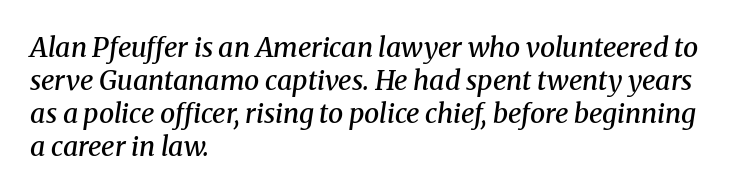
Q: Is the text bold? A: Semi-bold.
Q: Is the text italic (slanted)? A: Yes, it leans right by about 8 degrees.
Q: Is the text underlined? A: No.
Q: How is the paragraph aligned? A: Left-aligned.
Q: Is the spacing between letters normal or unusually wide? A: Normal.
